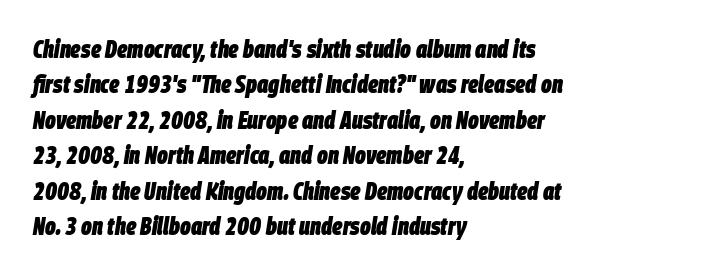
{"italic": "yes", "lean": "right", "slant_degrees": 9, "bold": "yes", "underline": "no", "align": "left", "line_spacing": "normal", "line_spacing_ratio": 1.42, "letter_spacing": "normal", "letter_spacing_em": 0.0, "glyph_px": 25}
